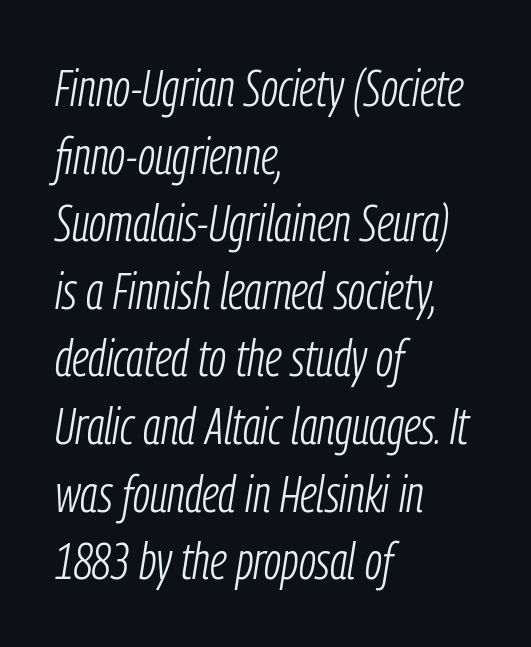
These lines sit exactly where default settings would place them. Between one letter and the next there's only the usual sliver of space. Stroke mass is kept to a normal reading level or below. A typesetter would mark this as italic. Varying glyph widths throughout — classic text-font behaviour. The gap between lines stays unmarked.
